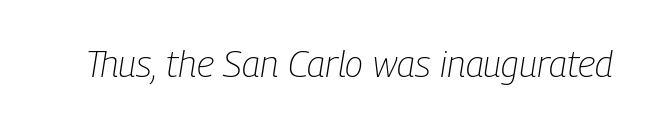
{"italic": "yes", "lean": "right", "slant_degrees": 9, "bold": "no", "weight": "light", "width": "condensed", "stroke_contrast": "low", "x_height": "medium", "monospaced": "no", "underline": "no", "letter_spacing": "normal", "letter_spacing_em": 0.0, "glyph_px": 37}
